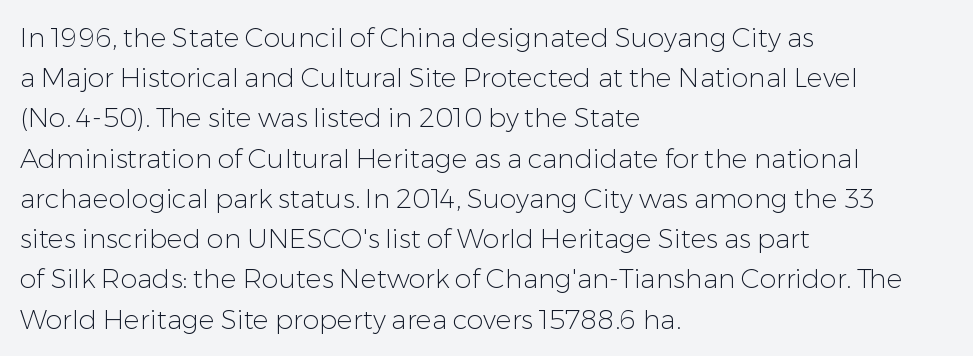
The paragraph shown leans on its left margin. Has an underline been added? It has not. The font's upright variant was chosen for this text. The cut favours lightness, reaching ordinary text weight at its darkest.
